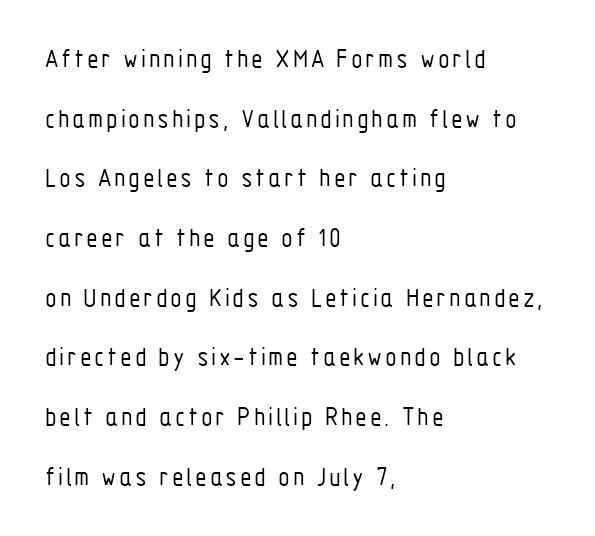
The image shows 27 px text type, upright; set left-aligned, loose line spacing (2.21x), not underlined.
